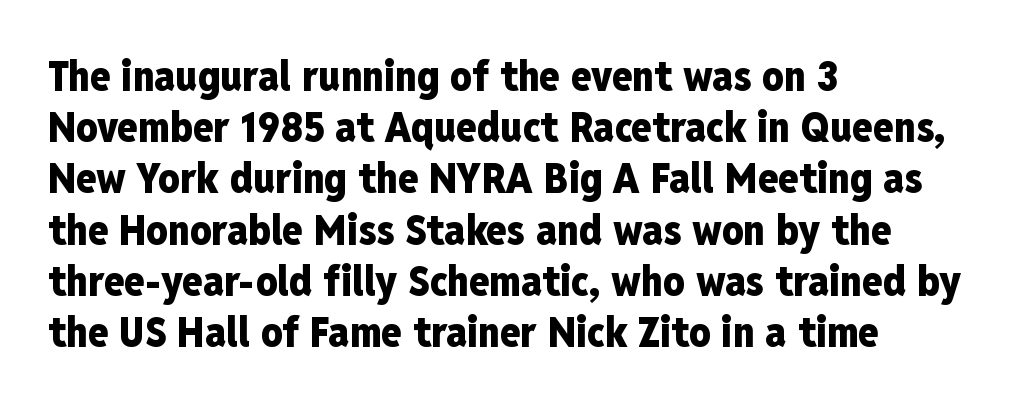
{"serif": "no", "italic": "no", "bold": "yes", "weight": "heavy", "width": "condensed", "stroke_contrast": "low", "x_height": "medium", "monospaced": "no", "underline": "no", "align": "left", "line_spacing_ratio": 1.22, "letter_spacing": "normal", "letter_spacing_em": 0.0, "glyph_px": 42}
